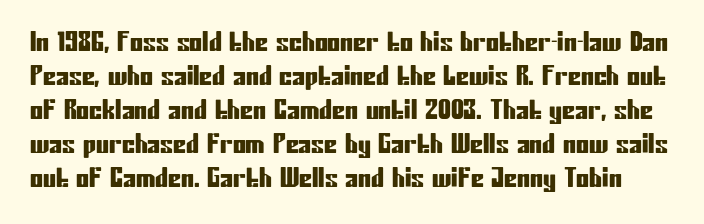
Posture: vertical. Glyph-to-glyph distance matches everyday printed text. Horizontal bands of white between lines are of average thickness. The passage shown is not underscored anywhere.
